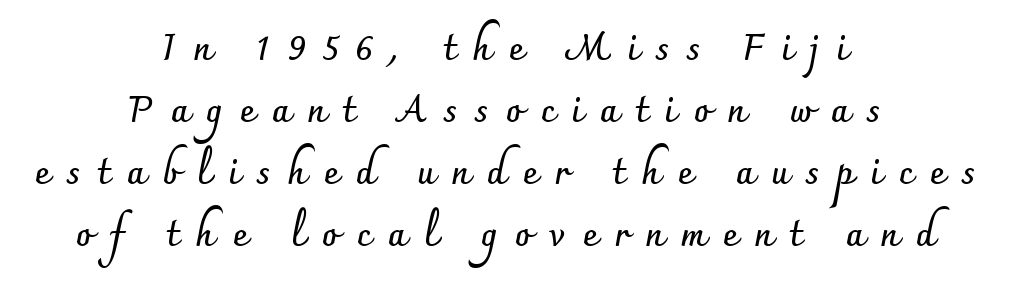
Both edges are ragged and mirror each other, which tells us the setting is centered. Compared with typical body copy, the letter spacing here is much looser. I'd describe the lettering as bold — thick and assertive. I'd call this a sans setting — the letters go barefoot.
